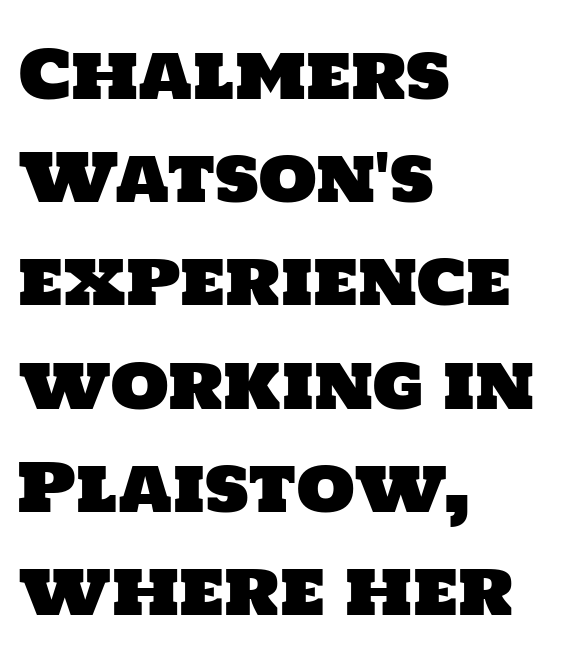
The image shows 67 px sans-serif type; set left-aligned, normal line spacing (1.54x), normal letter spacing, not underlined; low stroke contrast and a large x-height.
